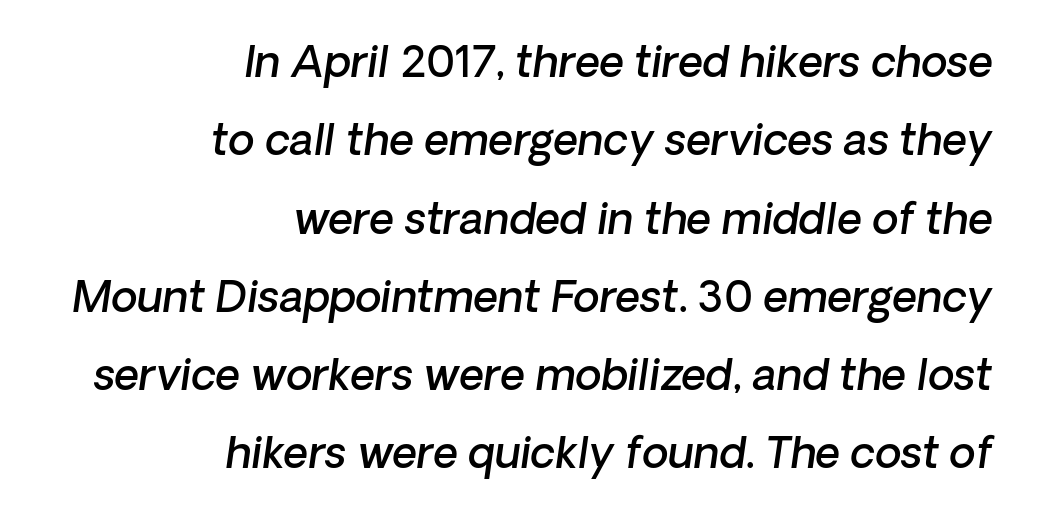
{"serif": "no", "bold": "semi", "weight": "semibold", "width": "normal", "stroke_contrast": "low", "x_height": "medium", "monospaced": "no", "underline": "no", "align": "right", "line_spacing_ratio": 1.82, "letter_spacing": "normal", "letter_spacing_em": 0.0, "glyph_px": 43}
